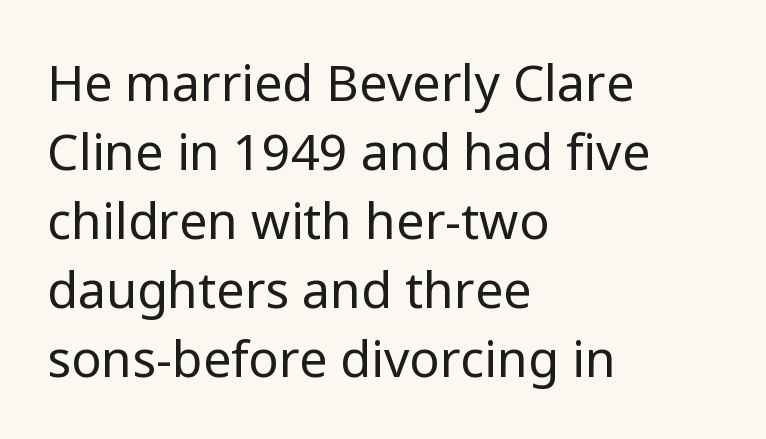
{"serif": "no", "italic": "no", "bold": "no", "weight": "regular", "width": "normal", "stroke_contrast": "low", "x_height": "medium", "monospaced": "no", "underline": "no", "align": "left", "line_spacing": "normal", "line_spacing_ratio": 1.38, "letter_spacing": "normal", "letter_spacing_em": 0.0, "glyph_px": 50}
